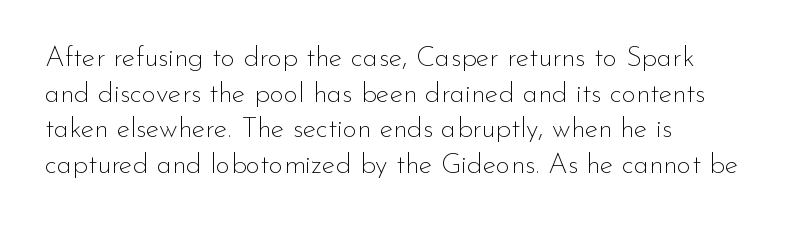
{"serif": "no", "italic": "no", "bold": "no", "weight": "thin", "width": "normal", "stroke_contrast": "low", "x_height": "small", "monospaced": "no", "underline": "no", "align": "left", "line_spacing": "normal", "line_spacing_ratio": 1.27, "letter_spacing": "normal", "letter_spacing_em": 0.0, "glyph_px": 28}
